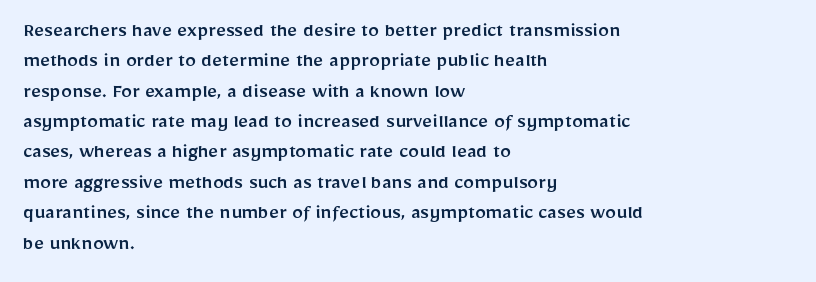
{"italic": "no", "underline": "no", "align": "left", "line_spacing": "normal", "line_spacing_ratio": 1.38, "letter_spacing": "normal", "letter_spacing_em": 0.0, "glyph_px": 22}
